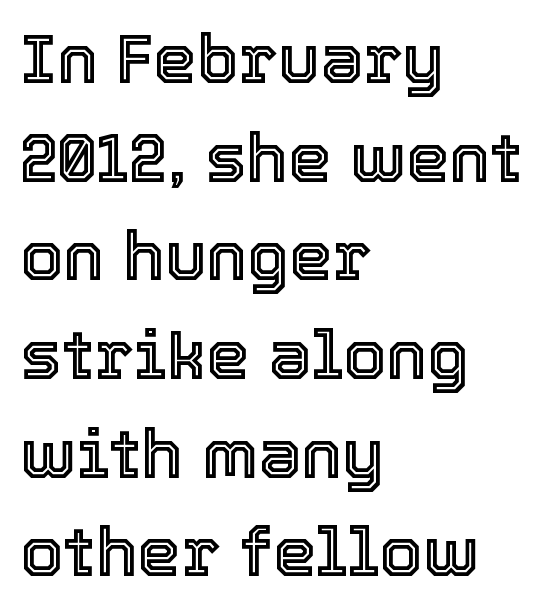
Honestly, the letter spacing is just normal — you wouldn't notice it. Honestly, there is no underline to notice here at all. This is roman type, the default non-slanted kind. Each line starts at the same left margin while the right side varies. Vertical spacing — default.
